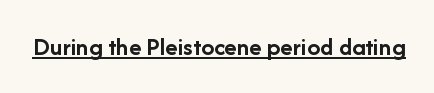
The image shows 26 px bold type, upright; set normal letter spacing, underlined.
